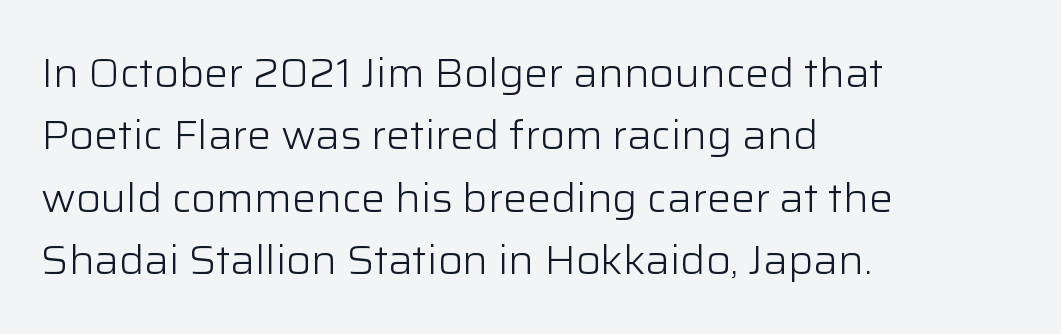
Q: Is the text bold? A: No.
Q: Is the text italic (slanted)? A: No, it is upright.
Q: Is the typeface a serif or a sans-serif typeface? A: Sans-serif.
Q: Is the text underlined? A: No.
Q: How is the paragraph aligned? A: Left-aligned.
Q: Is the spacing between letters normal or unusually wide? A: Normal.
Q: Is the spacing between lines tight, normal or loose? A: Normal.
Q: Width (condensed, normal, or wide)? A: Normal.
Q: Stroke contrast? A: Low.
Q: x-height? A: Medium.
Q: Monospaced? A: No.
